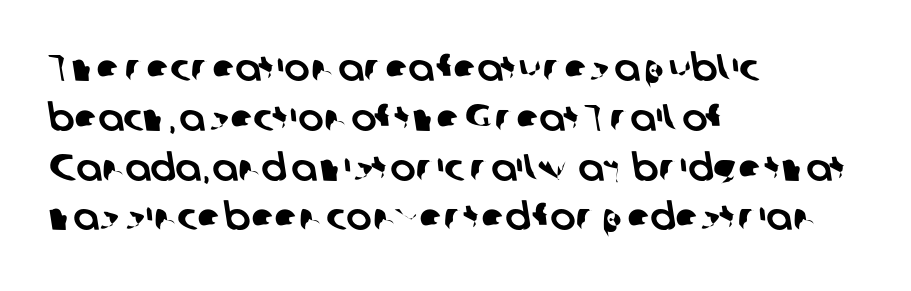
Q: Is the typeface a serif or a sans-serif typeface? A: Sans-serif.
Q: Is the text underlined? A: No.
Q: How is the paragraph aligned? A: Left-aligned.
Q: Is the spacing between letters normal or unusually wide? A: Normal.
Q: Is the spacing between lines tight, normal or loose? A: Normal.
Q: Width (condensed, normal, or wide)? A: Normal.
Q: Stroke contrast? A: Low.
Q: x-height? A: Medium.
Q: Monospaced? A: No.
